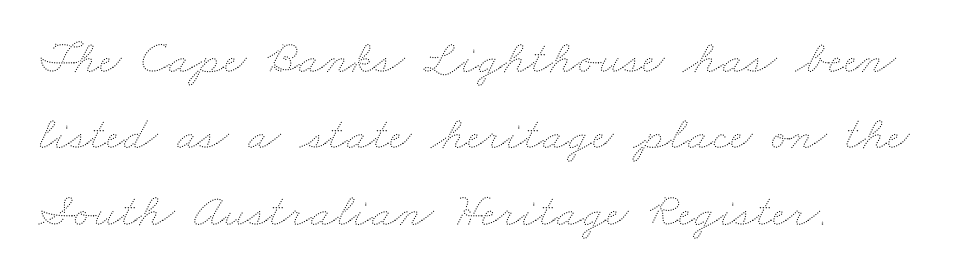
The image shows 48 px thin, wide type; set left-aligned, normal line spacing (1.59x), normal letter spacing, not underlined; medium stroke contrast and a small x-height.
